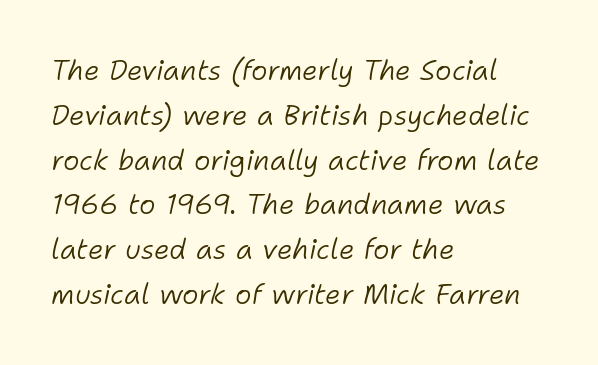
{"italic": "yes", "lean": "right", "slant_degrees": 11, "bold": "no", "weight": "light", "width": "normal", "stroke_contrast": "low", "x_height": "medium", "monospaced": "no", "underline": "no", "align": "left", "line_spacing": "normal", "line_spacing_ratio": 1.6, "letter_spacing": "normal", "letter_spacing_em": 0.0, "glyph_px": 28}
